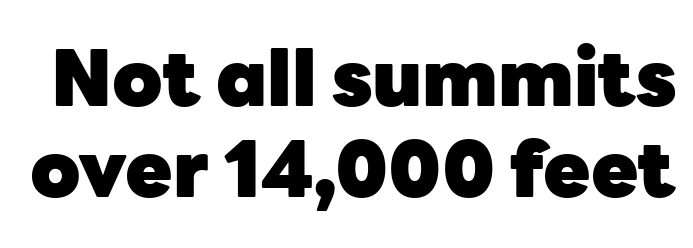
Q: Is the text bold? A: Yes.
Q: Is the text italic (slanted)? A: No, it is upright.
Q: Is the typeface a serif or a sans-serif typeface? A: Sans-serif.
Q: Is the text underlined? A: No.
Q: Is the spacing between letters normal or unusually wide? A: Normal.
Q: Width (condensed, normal, or wide)? A: Normal.
Q: Stroke contrast? A: Low.
Q: x-height? A: Medium.
Q: Monospaced? A: No.
